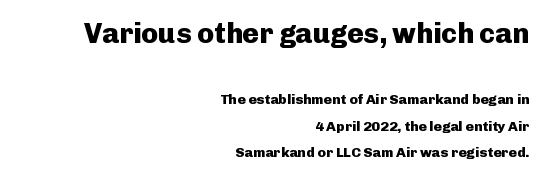
The image shows 28 px heavy sans-serif type, upright; set right-aligned, line spacing 1.86x, normal letter spacing, not underlined; the first (top) block is 2.0x larger; low stroke contrast and a medium x-height.
